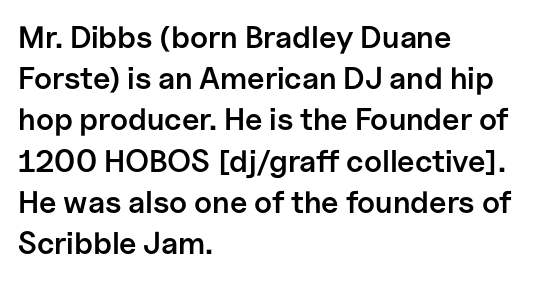
{"serif": "no", "italic": "no", "bold": "semi", "weight": "semibold", "width": "normal", "stroke_contrast": "low", "x_height": "medium", "monospaced": "no", "underline": "no", "align": "left", "line_spacing": "normal", "line_spacing_ratio": 1.33, "letter_spacing": "normal", "letter_spacing_em": 0.0, "glyph_px": 31}
